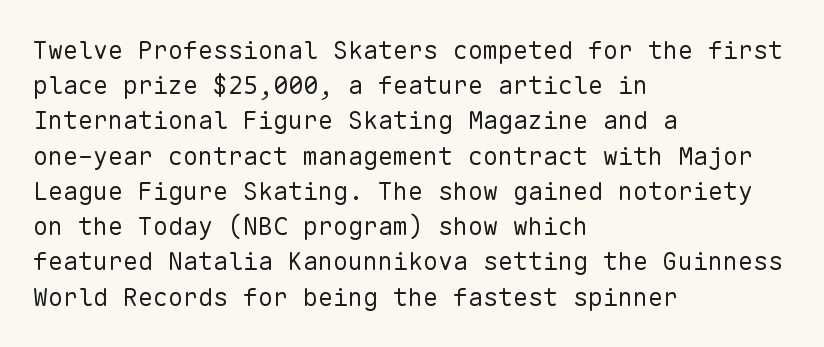
{"italic": "no", "bold": "no", "underline": "no", "align": "left", "line_spacing": "normal", "line_spacing_ratio": 1.41, "letter_spacing": "normal", "letter_spacing_em": 0.0, "glyph_px": 25}
